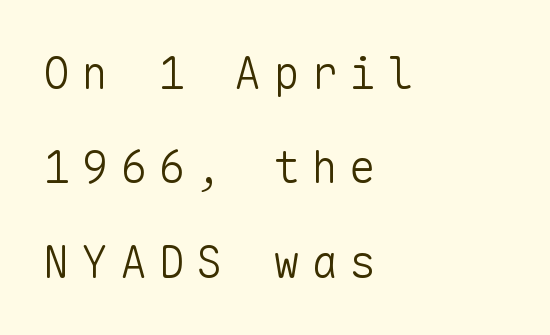
Q: Is the text bold? A: No.
Q: Is the text italic (slanted)? A: No, it is upright.
Q: Is the typeface a serif or a sans-serif typeface? A: Sans-serif.
Q: Is the text underlined? A: No.
Q: How is the paragraph aligned? A: Left-aligned.
Q: Is the spacing between letters normal or unusually wide? A: Unusually wide.
Q: Is the spacing between lines tight, normal or loose? A: Loose.
Q: Width (condensed, normal, or wide)? A: Normal.
Q: Stroke contrast? A: Low.
Q: x-height? A: Medium.
Q: Monospaced? A: Yes.
